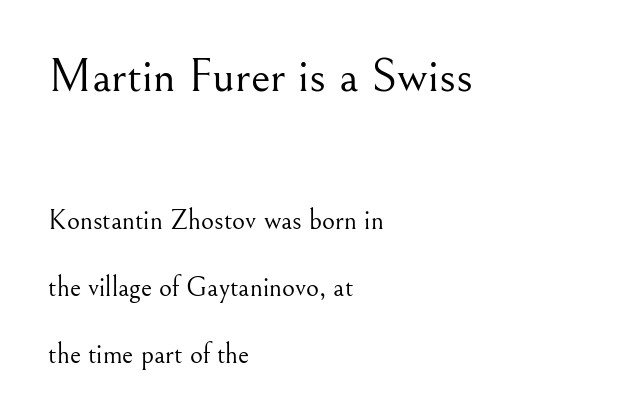
The image shows 49 px light serif type, upright; set left-aligned, loose line spacing (2.39x), normal letter spacing, not underlined; the first (top) block is 1.75x larger; medium stroke contrast and a small x-height.
